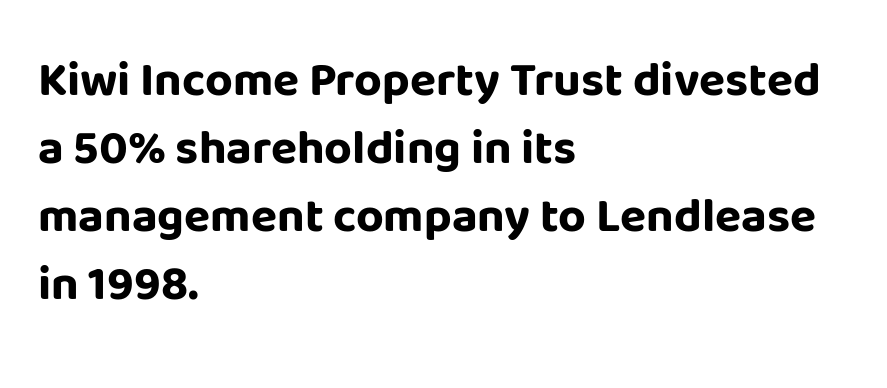
The image shows 48 px bold sans-serif type, upright; set left-aligned, normal line spacing (1.42x), normal letter spacing, not underlined; low stroke contrast and a large x-height.
